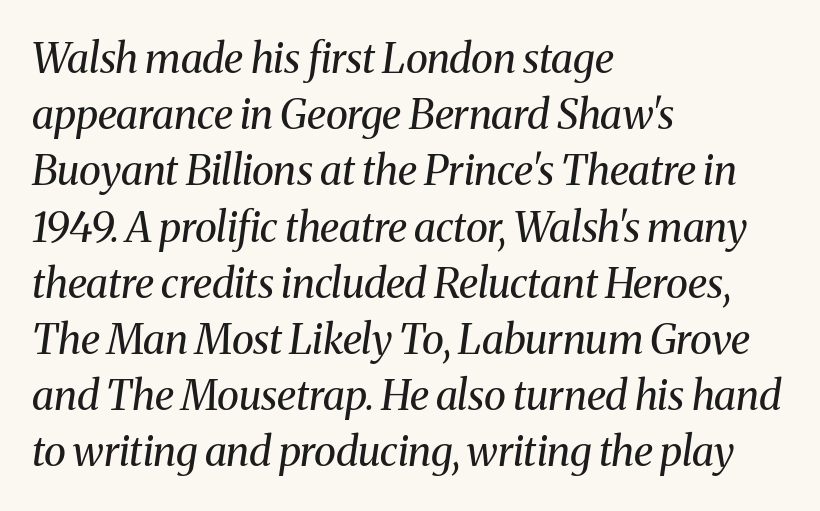
{"serif": "yes", "italic": "yes", "lean": "right", "slant_degrees": 8, "bold": "no", "weight": "regular", "width": "normal", "stroke_contrast": "medium", "x_height": "medium", "monospaced": "no", "underline": "no", "align": "left", "line_spacing": "normal", "line_spacing_ratio": 1.37, "letter_spacing": "normal", "letter_spacing_em": 0.0, "glyph_px": 41}
